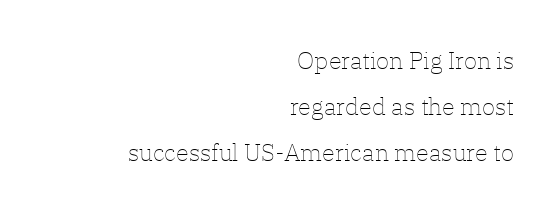
The image shows 24 px text type, upright; set right-aligned, loose line spacing (1.91x), normal letter spacing, not underlined.
